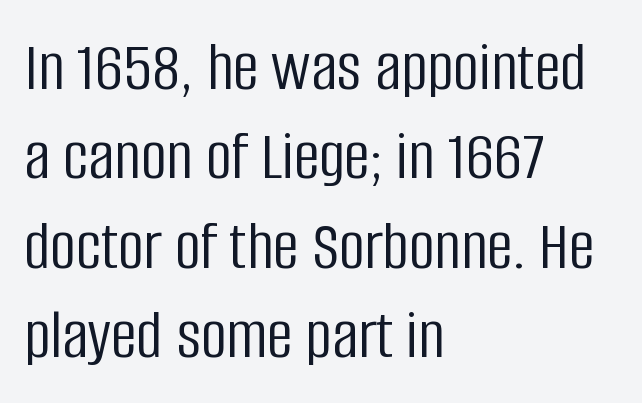
{"serif": "no", "italic": "no", "bold": "no", "weight": "light", "width": "condensed", "stroke_contrast": "low", "x_height": "large", "monospaced": "no", "underline": "no", "align": "left", "line_spacing_ratio": 1.24, "letter_spacing": "normal", "letter_spacing_em": 0.0, "glyph_px": 72}
